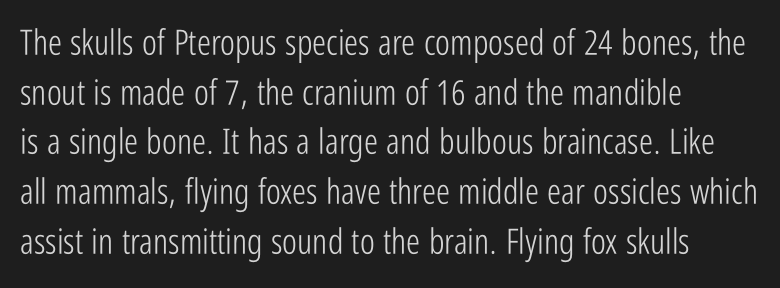
Designer's note — italics off, roman on. Inter-character spacing is left at the font's built-in metrics. Stems here are at most as thick as an everyday book face. The rendering uses natural spacing where letterforms have individual widths. Leading: standard.
